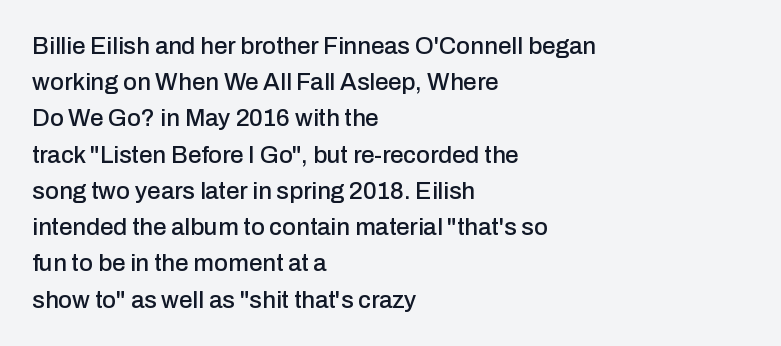
Q: Is the text italic (slanted)? A: No, it is upright.
Q: Is the text underlined? A: No.
Q: How is the paragraph aligned? A: Left-aligned.
Q: Is the spacing between letters normal or unusually wide? A: Normal.
Q: Is the spacing between lines tight, normal or loose? A: Normal.
